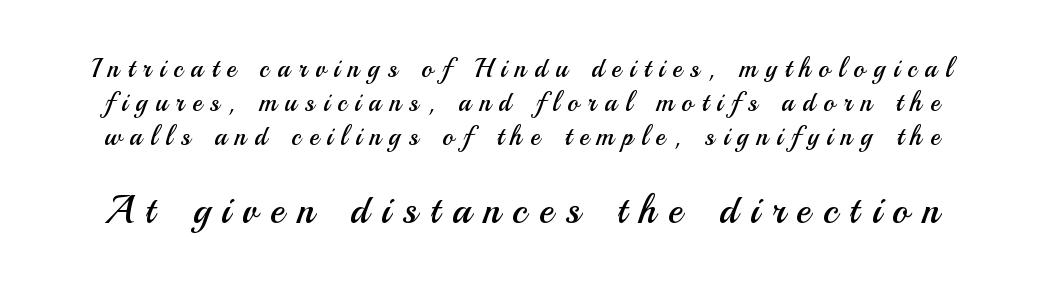
{"serif": "no", "bold": "no", "weight": "regular", "width": "normal", "stroke_contrast": "medium", "x_height": "small", "monospaced": "no", "underline": "no", "line_spacing": "normal", "line_spacing_ratio": 1.31, "letter_spacing": "wide", "letter_spacing_em": 0.32, "larger_block": "second", "size_ratio": 1.5, "glyph_px": 39}
